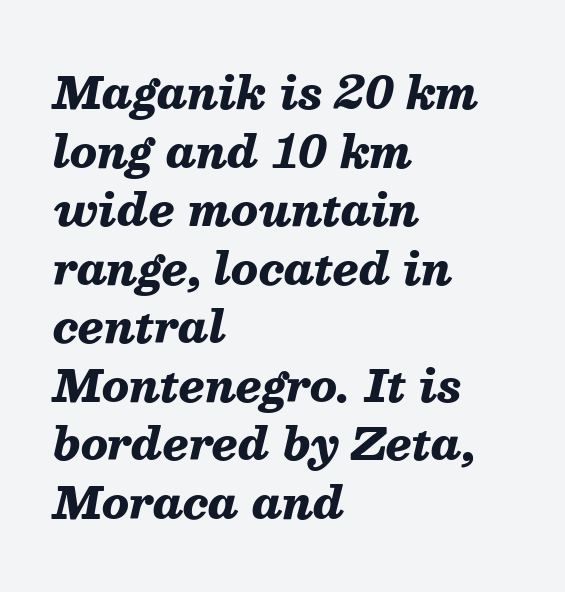
Q: Is the text bold? A: Yes.
Q: Is the text italic (slanted)? A: Yes, it leans right by about 13 degrees.
Q: Is the text underlined? A: No.
Q: How is the paragraph aligned? A: Left-aligned.
Q: Is the spacing between letters normal or unusually wide? A: Normal.
Q: Is the spacing between lines tight, normal or loose? A: Normal.
Q: Width (condensed, normal, or wide)? A: Normal.
Q: Stroke contrast? A: Medium.
Q: x-height? A: Medium.
Q: Monospaced? A: No.
